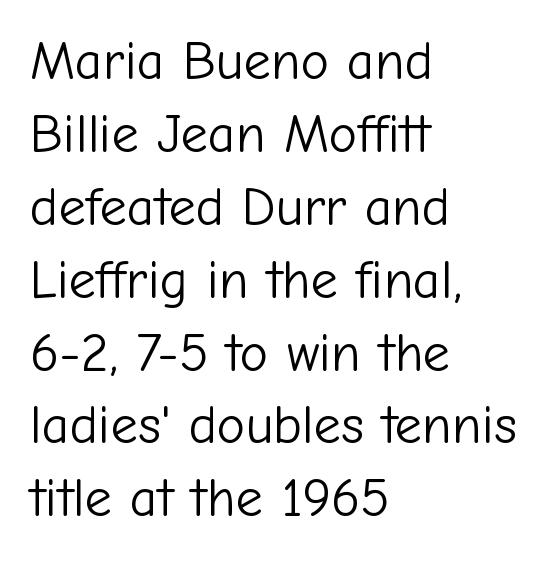
{"serif": "no", "italic": "no", "bold": "no", "weight": "light", "width": "normal", "stroke_contrast": "low", "x_height": "medium", "monospaced": "no", "underline": "no", "align": "left", "line_spacing": "normal", "line_spacing_ratio": 1.35, "letter_spacing": "normal", "letter_spacing_em": 0.0, "glyph_px": 54}
